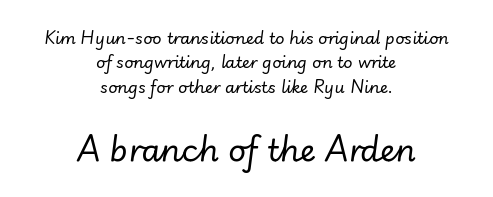
Q: Is the text bold? A: No.
Q: Is the text italic (slanted)? A: Yes, it leans right by about 7 degrees.
Q: Is the text underlined? A: No.
Q: How is the paragraph aligned? A: Centered.
Q: Is the spacing between letters normal or unusually wide? A: Normal.
Q: Is the spacing between lines tight, normal or loose? A: Normal.
Q: Which block of text is set in a larger size, the first (top) or the second (bottom)? A: The second (bottom) one.
Q: Width (condensed, normal, or wide)? A: Normal.
Q: Stroke contrast? A: Low.
Q: x-height? A: Small.
Q: Monospaced? A: No.
